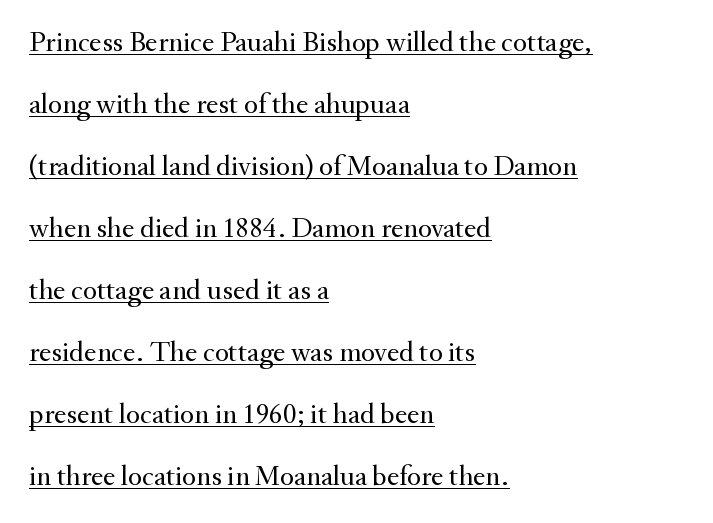
Old-style or modern, the face here clearly has serifs. Left-aligned paragraph, ragged on the right. This rendering features underlined lettering. Posture: upright roman. A typesetter would call this proportional, since set widths differ per character.
